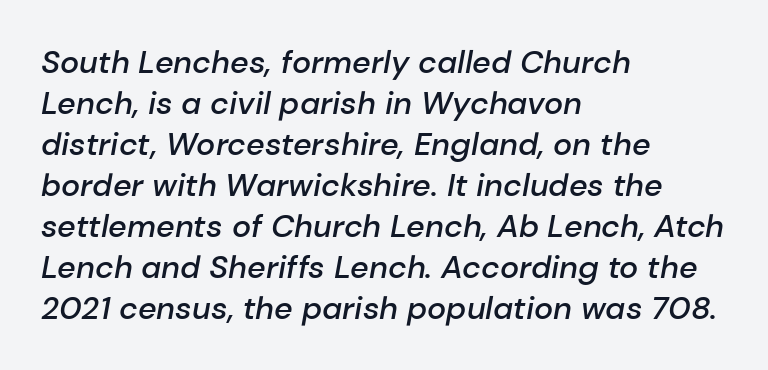
Typographic density is moderately raised because the face is semibold. The typography opts for an oblique posture over an upright one. Character widths vary here, with narrow letters taking less room than wide ones. The setting favours the left margin, as ordinary paragraphs usually do. This rendering features lettering with no underline.
